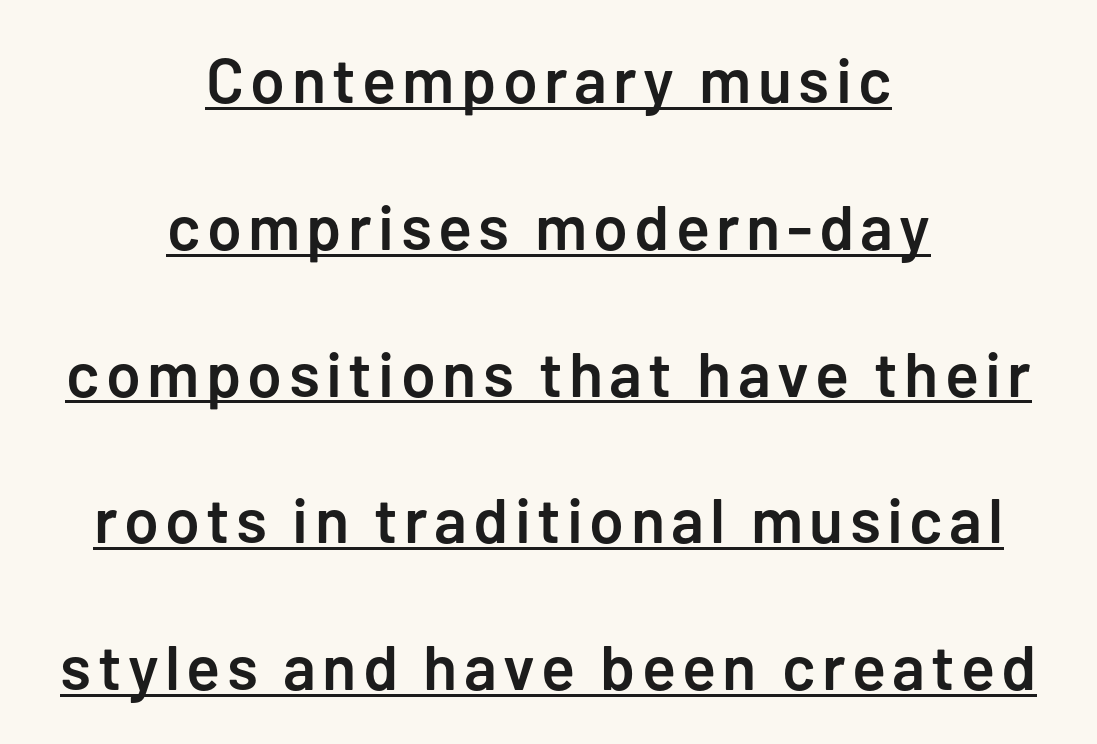
Q: Is the text bold? A: Semi-bold.
Q: Is the text italic (slanted)? A: No, it is upright.
Q: Is the typeface a serif or a sans-serif typeface? A: Sans-serif.
Q: Is the text underlined? A: Yes.
Q: How is the paragraph aligned? A: Centered.
Q: Is the spacing between lines tight, normal or loose? A: Loose.
Q: Width (condensed, normal, or wide)? A: Normal.
Q: Stroke contrast? A: Low.
Q: x-height? A: Medium.
Q: Monospaced? A: No.
